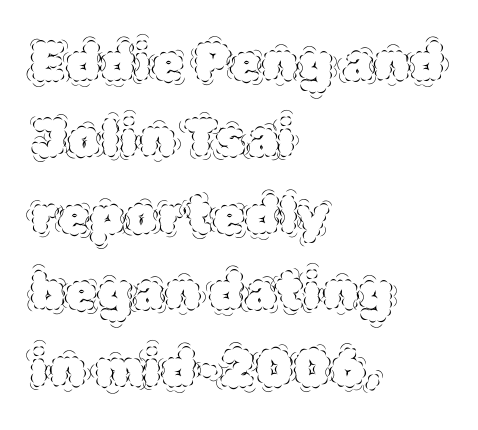
Q: Is the text bold? A: No.
Q: Is the text italic (slanted)? A: No, it is upright.
Q: Is the text underlined? A: No.
Q: How is the paragraph aligned? A: Left-aligned.
Q: Is the spacing between letters normal or unusually wide? A: Normal.
Q: Is the spacing between lines tight, normal or loose? A: Normal.
Q: Width (condensed, normal, or wide)? A: Normal.
Q: x-height? A: Large.
Q: Monospaced? A: No.
